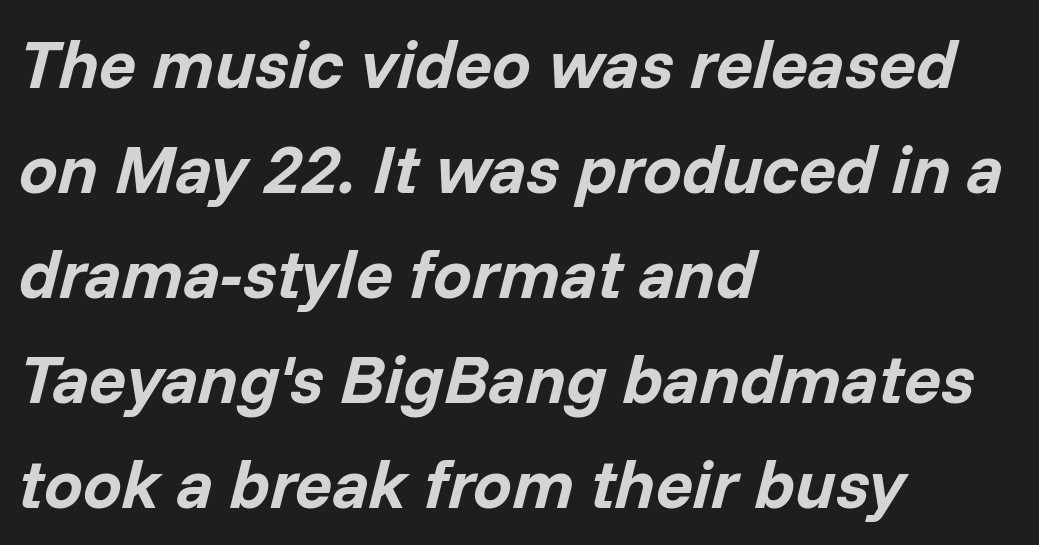
The lines are quadded left. The rendering uses natural spacing where letterforms have individual widths. The lines sit at an ordinary, default distance from one another. A typesetter would call this zero additional tracking.
